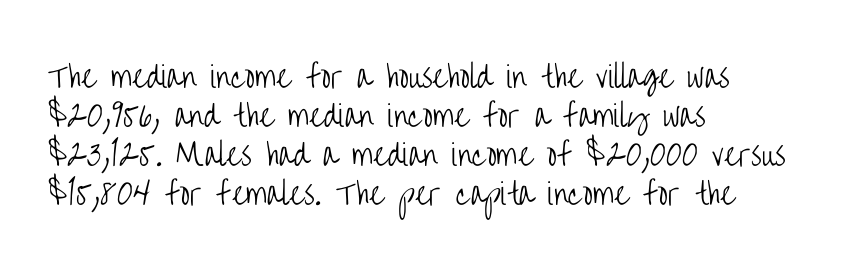
{"serif": "no", "italic": "no", "bold": "no", "weight": "light", "width": "condensed", "stroke_contrast": "low", "x_height": "large", "monospaced": "no", "underline": "no", "align": "left", "line_spacing": "normal", "line_spacing_ratio": 1.34, "letter_spacing": "normal", "letter_spacing_em": 0.0, "glyph_px": 29}
